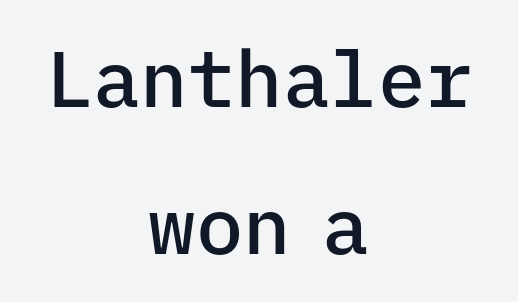
{"serif": "no", "italic": "no", "bold": "semi", "weight": "semibold", "width": "normal", "stroke_contrast": "low", "x_height": "medium", "monospaced": "yes", "underline": "no", "align": "center", "line_spacing_ratio": 1.86, "letter_spacing": "normal", "letter_spacing_em": 0.0, "glyph_px": 79}
